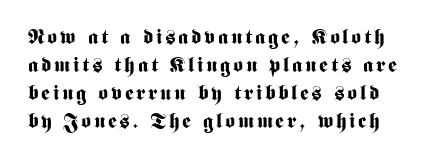
Ascenders rise straight up at ninety degrees. Vertical spacing — default. Unmarked baselines from the first word to the last. As a designer I'd log this as weight 700, bold.
